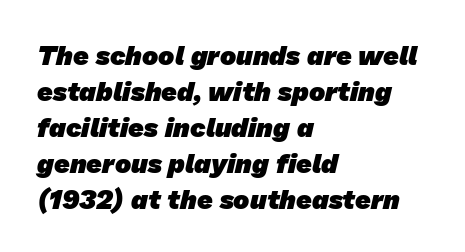
The image shows 27 px bold type; set left-aligned, normal line spacing (1.33x), normal letter spacing, not underlined.
